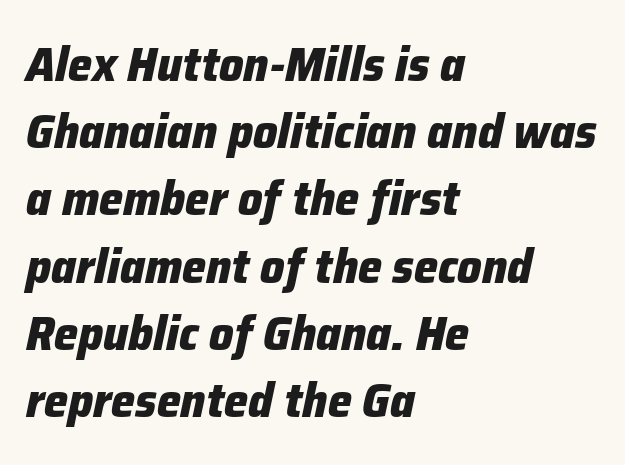
The image shows 48 px heavy type, italic (leaning right); set left-aligned, normal line spacing (1.4x), normal letter spacing, not underlined; low stroke contrast and a medium x-height.
